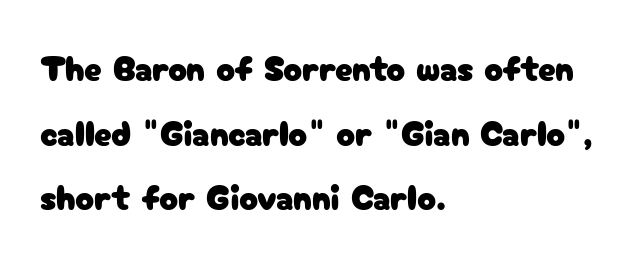
Q: Is the text italic (slanted)? A: No, it is upright.
Q: Is the typeface a serif or a sans-serif typeface? A: Sans-serif.
Q: Is the text underlined? A: No.
Q: How is the paragraph aligned? A: Left-aligned.
Q: Is the spacing between letters normal or unusually wide? A: Normal.
Q: Width (condensed, normal, or wide)? A: Normal.
Q: Stroke contrast? A: Low.
Q: x-height? A: Medium.
Q: Monospaced? A: No.
